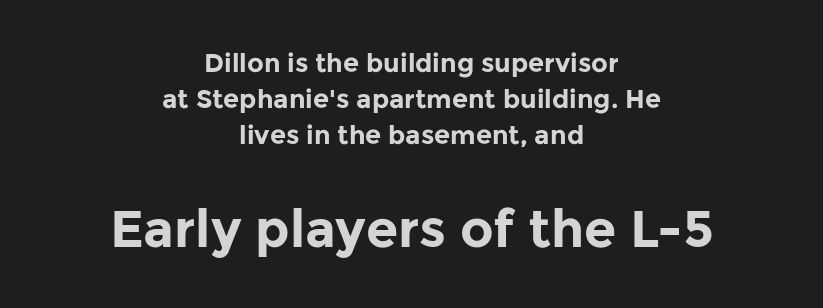
How would I describe the line gaps? Plain and ordinary. Every letter is thick-stroked: bold, no question. Note: smaller setting up top, larger setting below. The letters stand upright; this is a roman face. Nope, no serifs anywhere on these letters.
